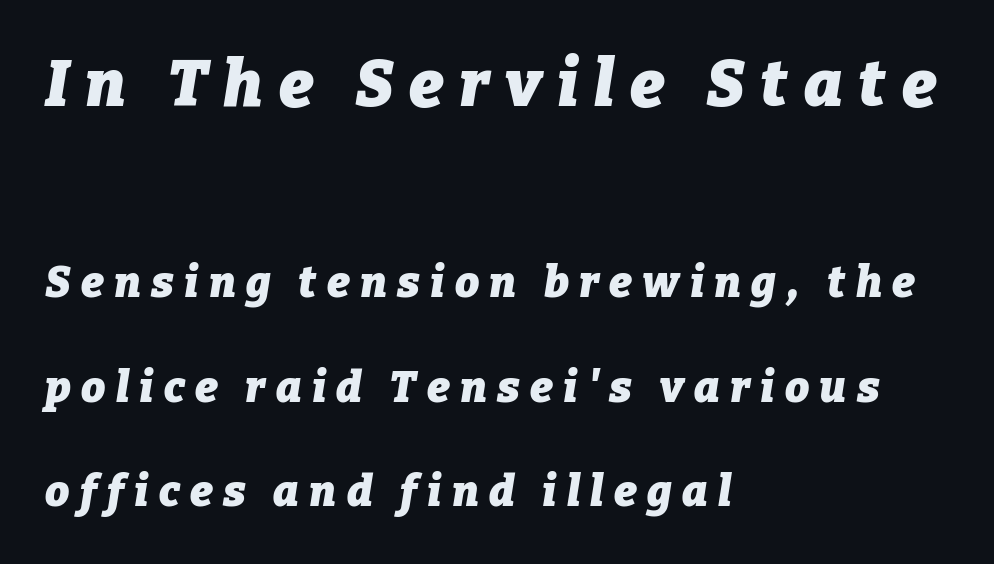
{"italic": "yes", "lean": "right", "slant_degrees": 9, "bold": "yes", "weight": "heavy", "width": "normal", "stroke_contrast": "low", "x_height": "medium", "monospaced": "no", "underline": "no", "align": "left", "line_spacing": "loose", "line_spacing_ratio": 2.44, "letter_spacing": "wide", "letter_spacing_em": 0.24, "larger_block": "first", "size_ratio": 1.51, "glyph_px": 65}
